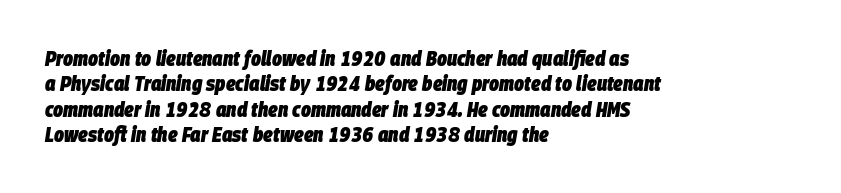
{"italic": "yes", "lean": "right", "slant_degrees": 9, "bold": "yes", "underline": "no", "align": "left", "line_spacing_ratio": 1.21, "letter_spacing": "normal", "letter_spacing_em": 0.0, "glyph_px": 21}
